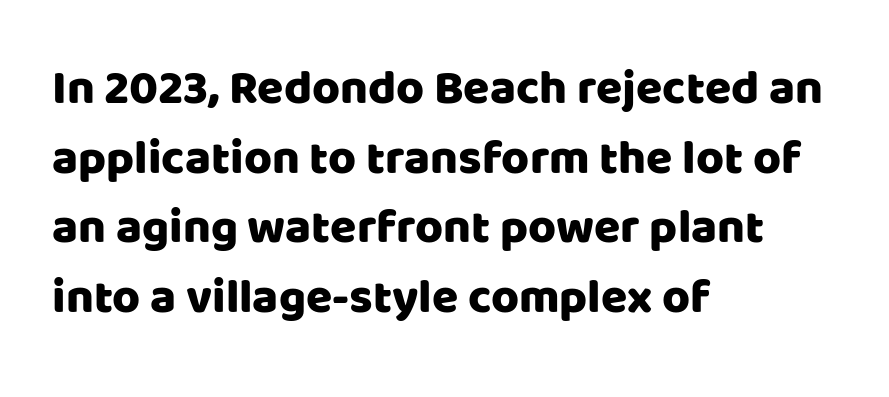
Between one letter and the next there's only the usual sliver of space. A typesetter would mark this as roman, not italic. Note the varied advance widths — an 'i' is clearly narrower than an 'm'. This rendering uses left alignment, leaving the right contour irregular. Each new line begins a customary step beneath the previous one. The designer went with a sans here, leaving each stem footless.
